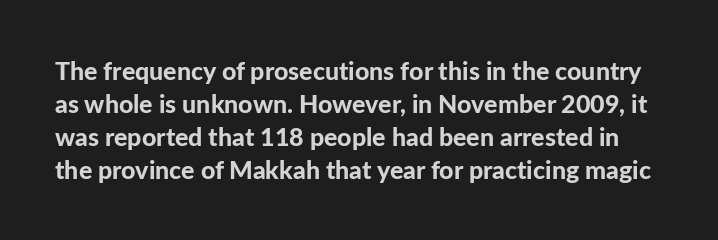
The image shows 25 px bold type, upright; set normal line spacing (1.32x), normal letter spacing, not underlined.
